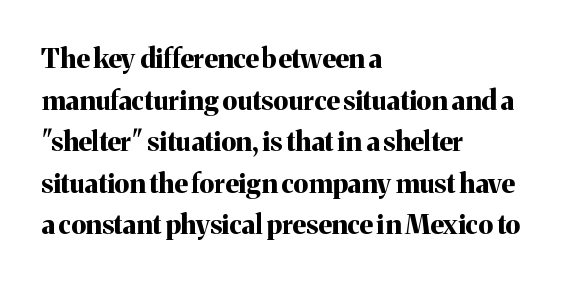
{"italic": "no", "bold": "yes", "underline": "no", "align": "left", "line_spacing": "normal", "line_spacing_ratio": 1.54, "letter_spacing": "normal", "letter_spacing_em": 0.0, "glyph_px": 27}
